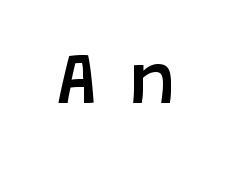
{"serif": "no", "italic": "no", "bold": "semi", "weight": "semibold", "width": "normal", "stroke_contrast": "low", "x_height": "large", "monospaced": "no", "underline": "no", "letter_spacing": "wide", "letter_spacing_em": 0.45, "glyph_px": 72}
